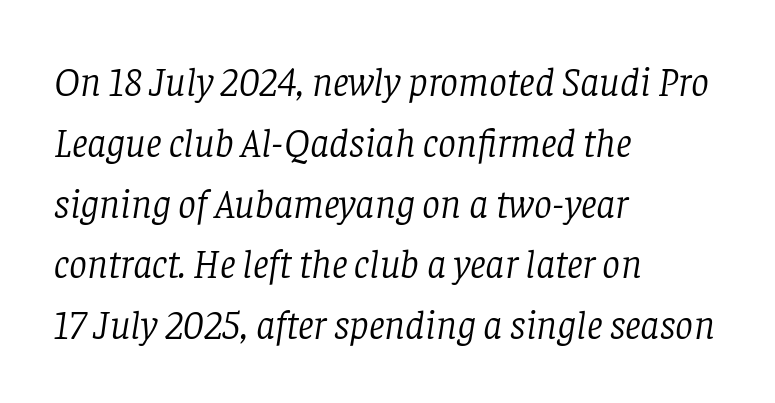
The image shows 40 px light serif type, italic (leaning right); set left-aligned, normal line spacing (1.52x), normal letter spacing, not underlined; low stroke contrast and a large x-height.
